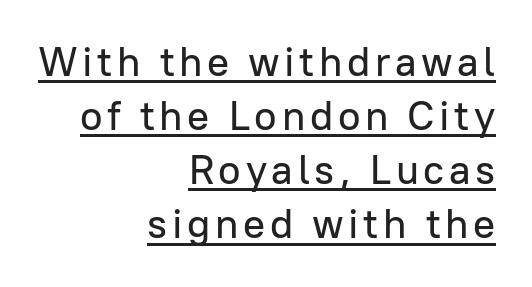
Q: Is the text italic (slanted)? A: No, it is upright.
Q: Is the typeface a serif or a sans-serif typeface? A: Sans-serif.
Q: Is the text underlined? A: Yes.
Q: How is the paragraph aligned? A: Right-aligned.
Q: Is the spacing between lines tight, normal or loose? A: Normal.
Q: Width (condensed, normal, or wide)? A: Normal.
Q: Stroke contrast? A: Low.
Q: x-height? A: Medium.
Q: Monospaced? A: No.
